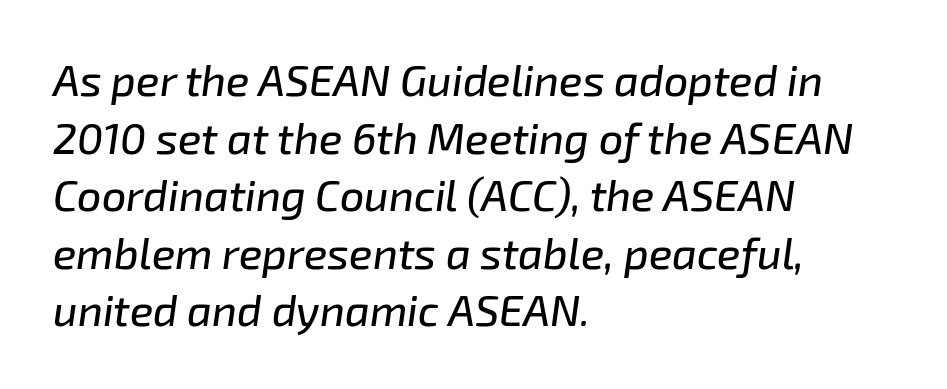
Q: Is the text italic (slanted)? A: Yes, it leans right by about 8 degrees.
Q: Is the text underlined? A: No.
Q: How is the paragraph aligned? A: Left-aligned.
Q: Is the spacing between letters normal or unusually wide? A: Normal.
Q: Is the spacing between lines tight, normal or loose? A: Normal.
Q: Width (condensed, normal, or wide)? A: Normal.
Q: Stroke contrast? A: Low.
Q: x-height? A: Medium.
Q: Monospaced? A: No.
